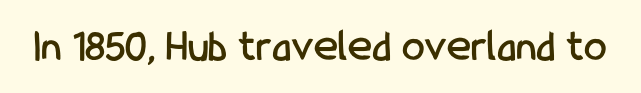
Q: Is the text italic (slanted)? A: No, it is upright.
Q: Is the typeface a serif or a sans-serif typeface? A: Sans-serif.
Q: Is the text underlined? A: No.
Q: Is the spacing between letters normal or unusually wide? A: Normal.
Q: Width (condensed, normal, or wide)? A: Condensed.
Q: Stroke contrast? A: Low.
Q: x-height? A: Medium.
Q: Monospaced? A: No.
